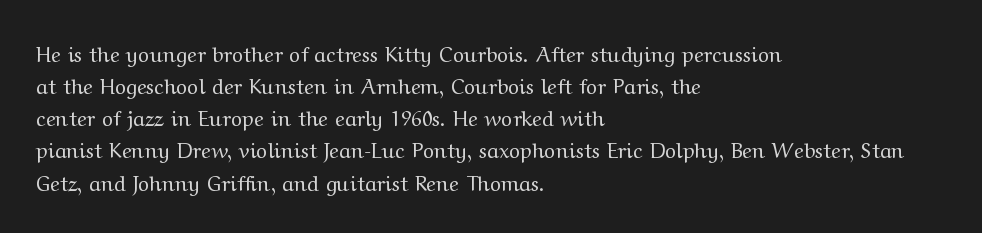
{"italic": "no", "bold": "no", "underline": "no", "align": "left", "line_spacing": "normal", "line_spacing_ratio": 1.53, "letter_spacing": "normal", "letter_spacing_em": 0.0, "glyph_px": 21}
